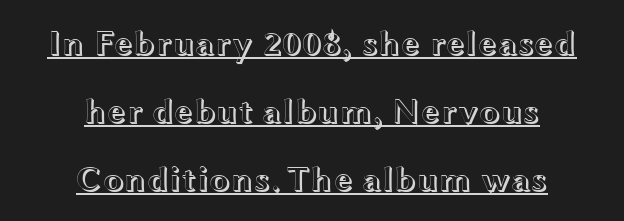
Q: Is the text italic (slanted)? A: No, it is upright.
Q: Is the text underlined? A: Yes.
Q: How is the paragraph aligned? A: Centered.
Q: Is the spacing between letters normal or unusually wide? A: Normal.
Q: Is the spacing between lines tight, normal or loose? A: Loose.
Q: Width (condensed, normal, or wide)? A: Wide.
Q: x-height? A: Medium.
Q: Monospaced? A: No.
